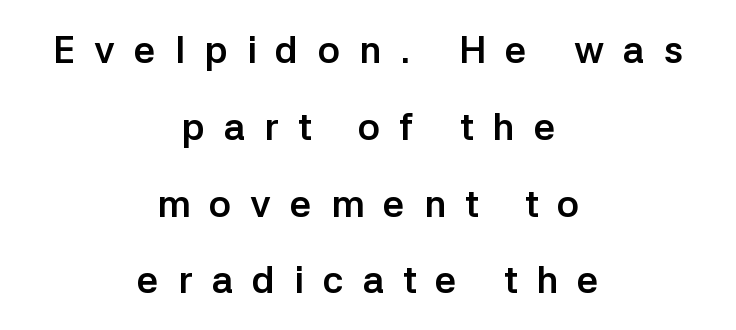
Typeset on center — no edge is straight. These lines are rendered in a variable-pitch font. No italicization has been applied; the sample stays upright. Is the letter spacing exaggerated? Yes — the characters are pushed far apart. This is heavy type, rendered in bold. Only glyphs here, with clear space below each row.
